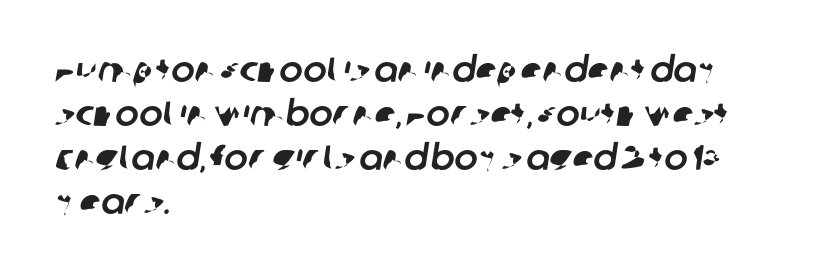
{"serif": "no", "width": "normal", "stroke_contrast": "low", "x_height": "large", "monospaced": "no", "underline": "no", "align": "left", "line_spacing": "normal", "line_spacing_ratio": 1.26, "letter_spacing": "normal", "letter_spacing_em": 0.0, "glyph_px": 35}
